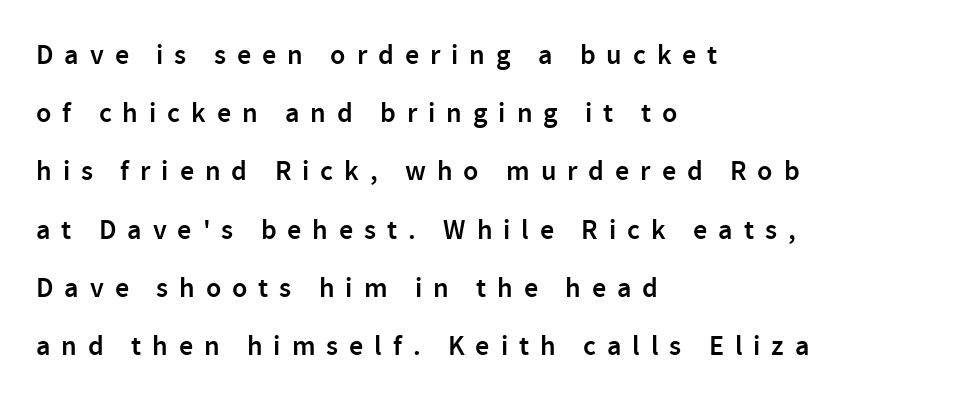
Q: Is the text bold? A: Semi-bold.
Q: Is the text italic (slanted)? A: No, it is upright.
Q: Is the typeface a serif or a sans-serif typeface? A: Sans-serif.
Q: Is the text underlined? A: No.
Q: How is the paragraph aligned? A: Left-aligned.
Q: Is the spacing between letters normal or unusually wide? A: Unusually wide.
Q: Is the spacing between lines tight, normal or loose? A: Loose.
Q: Width (condensed, normal, or wide)? A: Normal.
Q: x-height? A: Medium.
Q: Monospaced? A: No.
